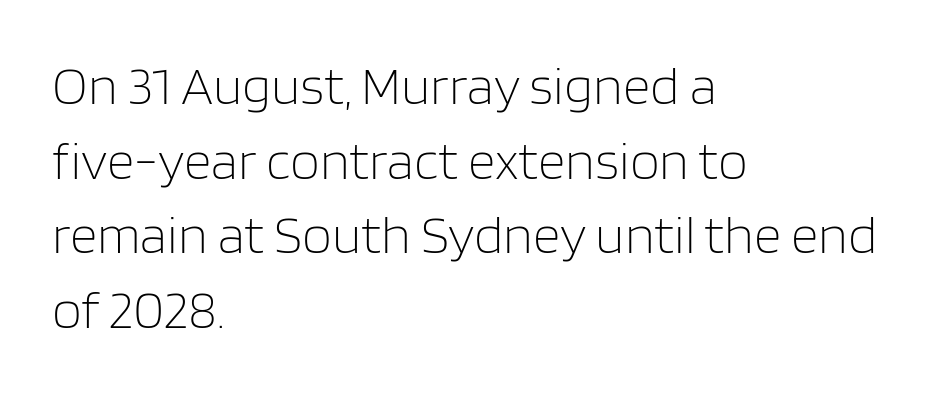
Is this a fixed-width face? No — the glyphs have proportional, varying widths. Weight class: somewhere from thin through regular. The face used here is rendered with its standard letterfit. Unmarked baselines from the first word to the last.
